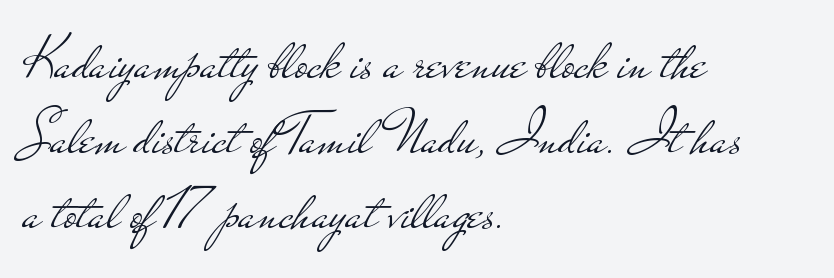
The image shows 61 px light, wide sans-serif type; set left-aligned, line spacing 1.23x, normal letter spacing, not underlined; low stroke contrast and a small x-height.
